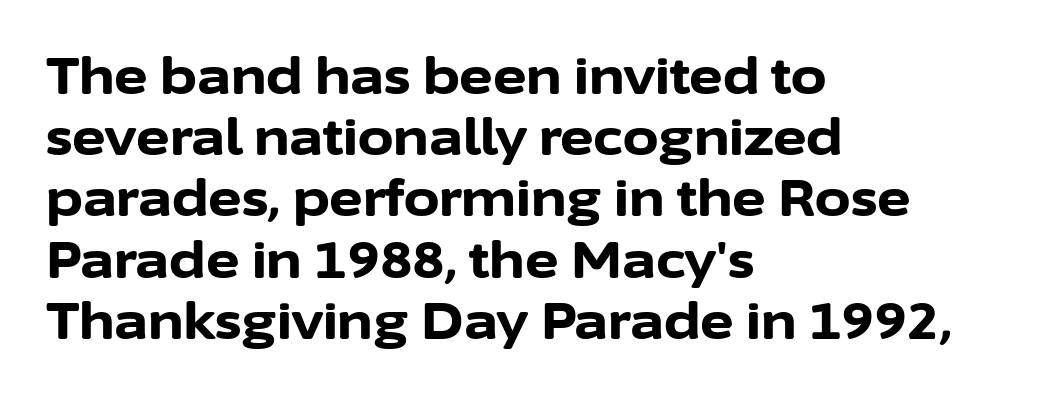
A bare baseline throughout the passage. Tracking here is standard; glyphs follow each other at the usual distance. Think of a printed novel: that variable character pitch is what you see here. Is there any slant? The stems are plumb.
